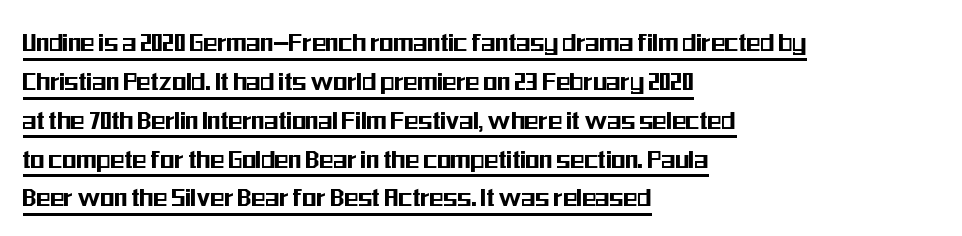
Q: Is the text italic (slanted)? A: No, it is upright.
Q: Is the typeface a serif or a sans-serif typeface? A: Sans-serif.
Q: Is the text underlined? A: Yes.
Q: How is the paragraph aligned? A: Left-aligned.
Q: Is the spacing between letters normal or unusually wide? A: Normal.
Q: Is the spacing between lines tight, normal or loose? A: Normal.
Q: Width (condensed, normal, or wide)? A: Condensed.
Q: Stroke contrast? A: Medium.
Q: x-height? A: Medium.
Q: Monospaced? A: No.
